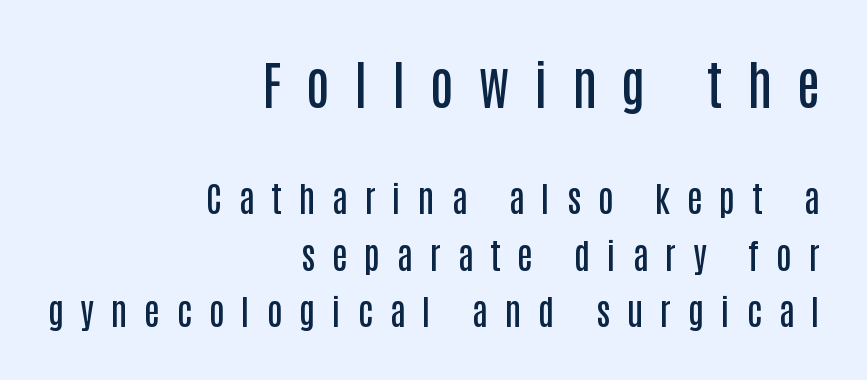
{"serif": "no", "italic": "no", "bold": "semi", "weight": "semibold", "width": "condensed", "stroke_contrast": "low", "x_height": "large", "monospaced": "no", "underline": "no", "align": "right", "line_spacing": "normal", "line_spacing_ratio": 1.62, "letter_spacing": "wide", "letter_spacing_em": 0.48, "larger_block": "first", "size_ratio": 1.49, "glyph_px": 52}
